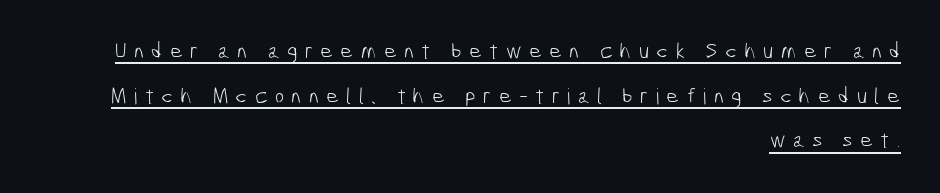
{"bold": "no", "underline": "yes", "align": "right", "line_spacing": "loose", "line_spacing_ratio": 2.03, "letter_spacing": "wide", "letter_spacing_em": 0.33, "glyph_px": 22}
